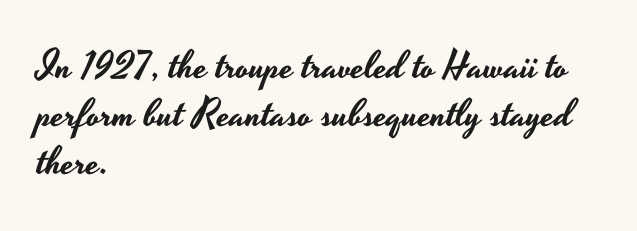
A classic flush-left, rag-right setting is used for this passage. The baseline area is clear. I'd call this a sans setting — the letters go barefoot.
